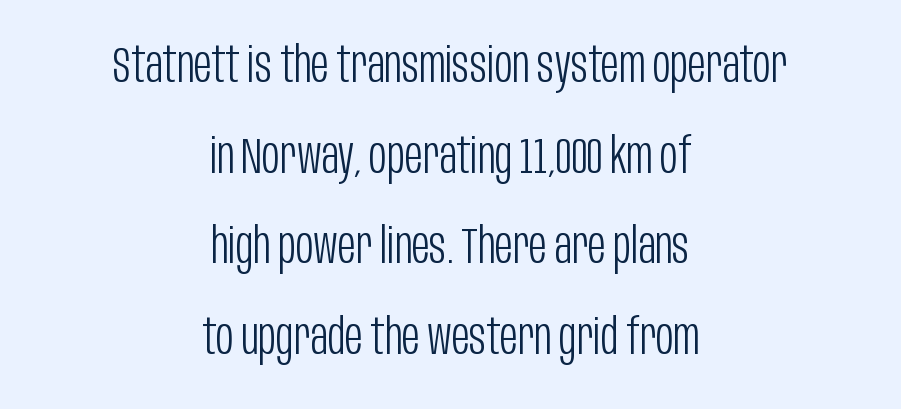
{"serif": "no", "italic": "no", "bold": "no", "weight": "light", "width": "condensed", "stroke_contrast": "low", "x_height": "large", "monospaced": "no", "underline": "no", "align": "center", "line_spacing_ratio": 1.85, "letter_spacing": "normal", "letter_spacing_em": 0.0, "glyph_px": 49}
